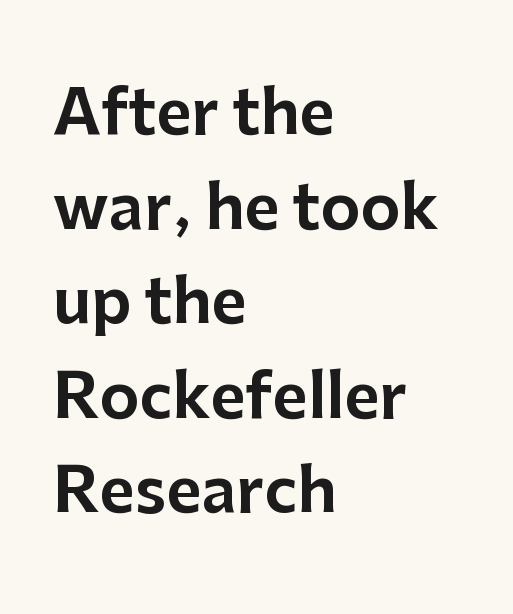
{"serif": "no", "italic": "no", "width": "normal", "stroke_contrast": "low", "x_height": "medium", "monospaced": "no", "underline": "no", "align": "left", "line_spacing": "normal", "line_spacing_ratio": 1.55, "letter_spacing": "normal", "letter_spacing_em": 0.0, "glyph_px": 61}
